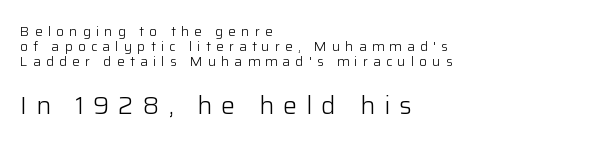
{"italic": "no", "bold": "no", "underline": "no", "align": "left", "line_spacing": "tight", "line_spacing_ratio": 1.06, "letter_spacing": "wide", "letter_spacing_em": 0.36, "larger_block": "second", "size_ratio": 1.79, "glyph_px": 25}
